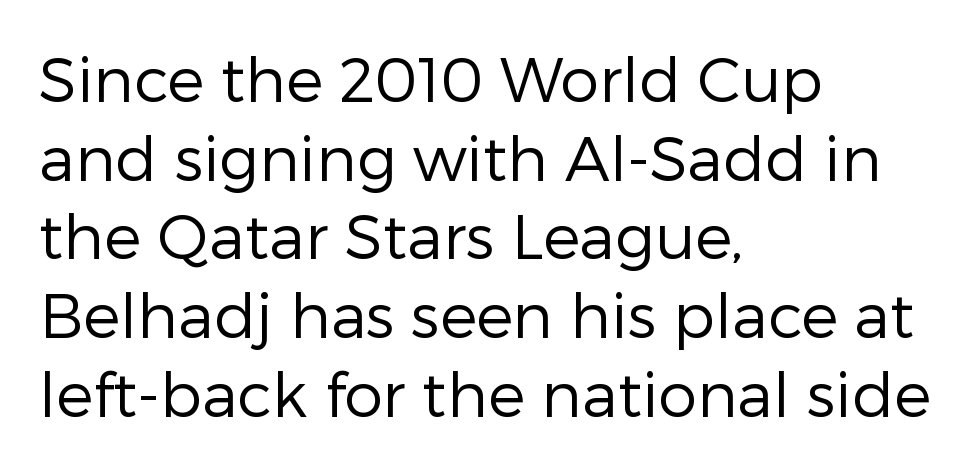
Q: Is the text bold? A: No.
Q: Is the text italic (slanted)? A: No, it is upright.
Q: Is the typeface a serif or a sans-serif typeface? A: Sans-serif.
Q: Is the text underlined? A: No.
Q: How is the paragraph aligned? A: Left-aligned.
Q: Is the spacing between letters normal or unusually wide? A: Normal.
Q: Is the spacing between lines tight, normal or loose? A: Normal.
Q: Width (condensed, normal, or wide)? A: Normal.
Q: Stroke contrast? A: Low.
Q: x-height? A: Medium.
Q: Monospaced? A: No.
